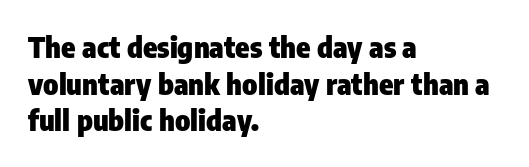
{"serif": "no", "italic": "no", "bold": "yes", "weight": "heavy", "width": "condensed", "stroke_contrast": "low", "x_height": "medium", "monospaced": "no", "underline": "no", "align": "left", "line_spacing": "normal", "line_spacing_ratio": 1.26, "letter_spacing": "normal", "letter_spacing_em": 0.0, "glyph_px": 29}
